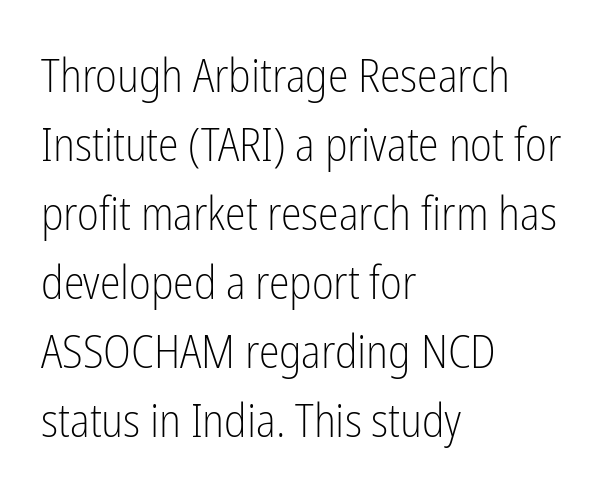
Q: Is the text bold? A: No.
Q: Is the text italic (slanted)? A: No, it is upright.
Q: Is the typeface a serif or a sans-serif typeface? A: Sans-serif.
Q: Is the text underlined? A: No.
Q: How is the paragraph aligned? A: Left-aligned.
Q: Is the spacing between letters normal or unusually wide? A: Normal.
Q: Is the spacing between lines tight, normal or loose? A: Normal.
Q: Width (condensed, normal, or wide)? A: Condensed.
Q: Stroke contrast? A: Low.
Q: x-height? A: Medium.
Q: Monospaced? A: No.
